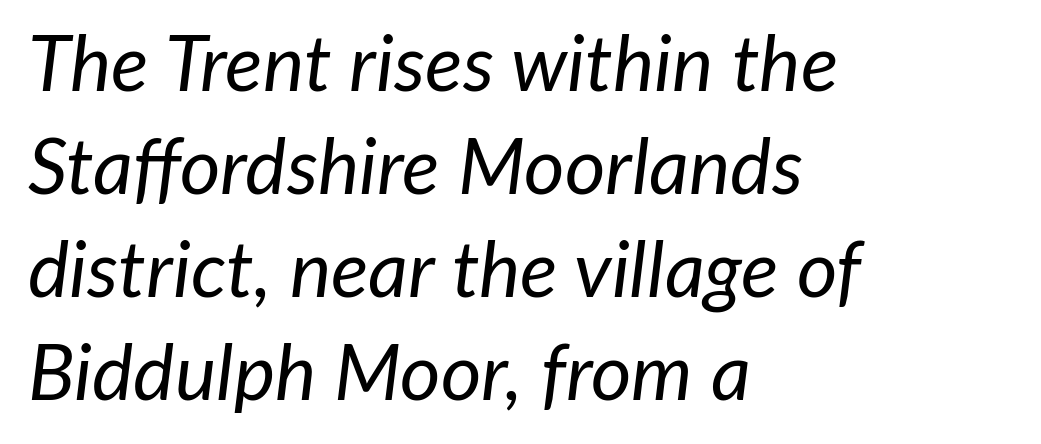
Q: Is the text bold? A: No.
Q: Is the text italic (slanted)? A: Yes, it leans right by about 7 degrees.
Q: Is the text underlined? A: No.
Q: How is the paragraph aligned? A: Left-aligned.
Q: Is the spacing between letters normal or unusually wide? A: Normal.
Q: Is the spacing between lines tight, normal or loose? A: Normal.
Q: Width (condensed, normal, or wide)? A: Normal.
Q: Stroke contrast? A: Low.
Q: x-height? A: Medium.
Q: Monospaced? A: No.
